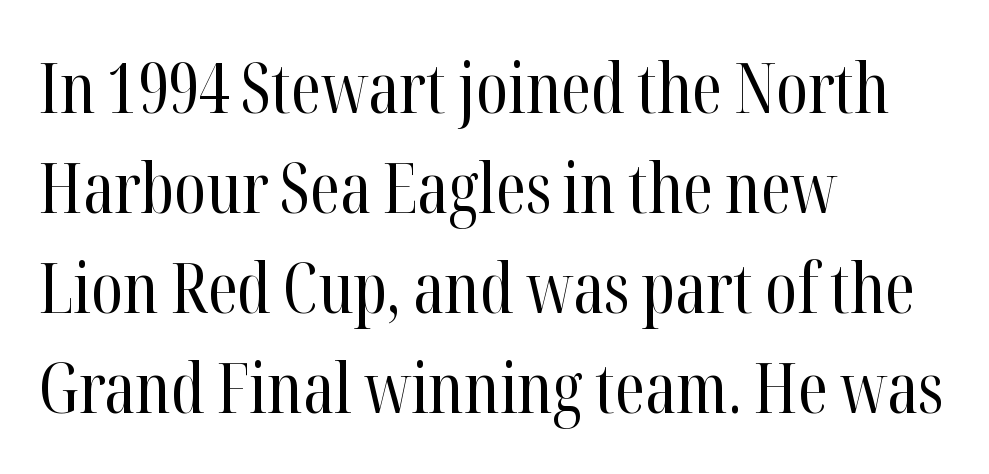
Underlining? Definitely not there. Does the type have serifs? Yes, each stem ends in a small foot. Bold? No — there's no thickening of the strokes. The face used here is proportionally spaced, like ordinary book or web type. You can tell it's not italic because the verticals are truly vertical.
